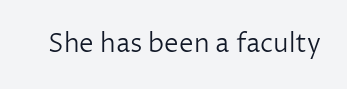
Q: Is the text bold? A: No.
Q: Is the text italic (slanted)? A: No, it is upright.
Q: Is the text underlined? A: No.
Q: Is the spacing between letters normal or unusually wide? A: Normal.
